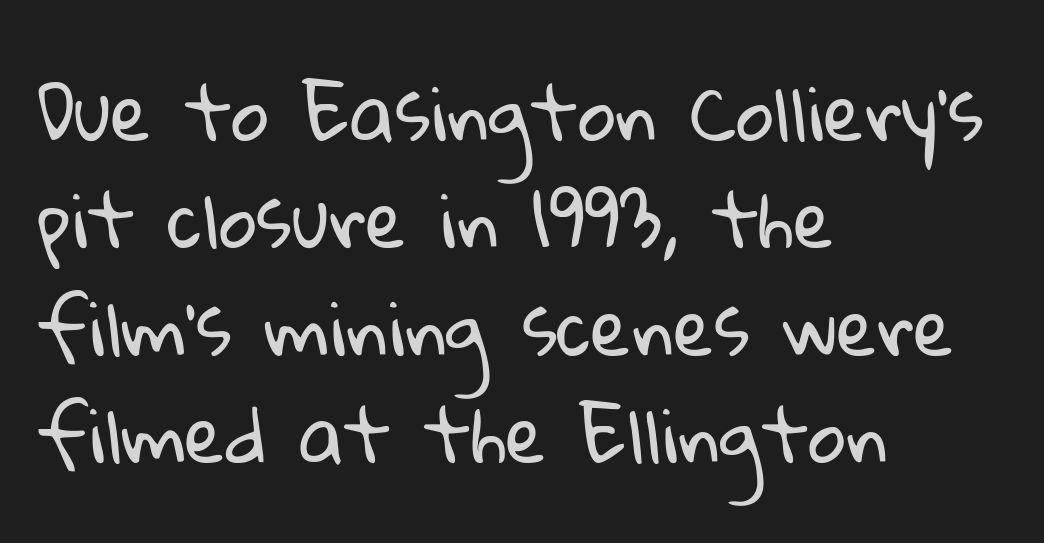
{"serif": "no", "bold": "no", "weight": "regular", "width": "normal", "stroke_contrast": "low", "x_height": "medium", "monospaced": "no", "underline": "no", "align": "left", "line_spacing": "normal", "line_spacing_ratio": 1.45, "letter_spacing": "normal", "letter_spacing_em": 0.0, "glyph_px": 74}
